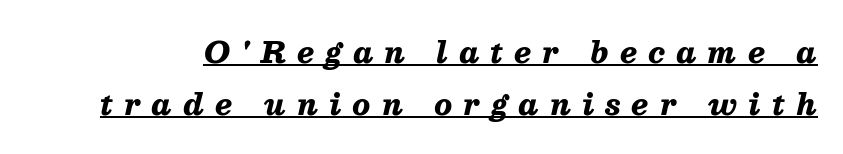
{"italic": "yes", "lean": "right", "slant_degrees": 13, "bold": "yes", "weight": "heavy", "width": "normal", "stroke_contrast": "medium", "x_height": "medium", "monospaced": "no", "underline": "yes", "line_spacing_ratio": 1.78, "letter_spacing": "wide", "letter_spacing_em": 0.39, "glyph_px": 29}
